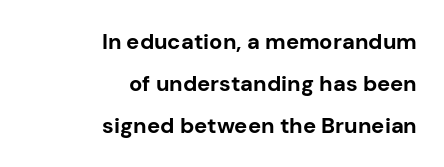
Q: Is the text bold? A: Yes.
Q: Is the text italic (slanted)? A: No, it is upright.
Q: Is the text underlined? A: No.
Q: How is the paragraph aligned? A: Right-aligned.
Q: Is the spacing between letters normal or unusually wide? A: Normal.
Q: Is the spacing between lines tight, normal or loose? A: Loose.
